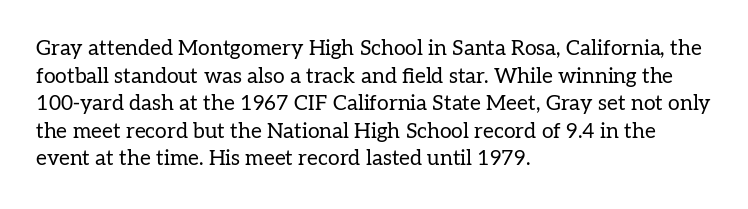
Teacher's note: observe the even left margin — that is flush-left alignment. The line texture is even and compact thanks to regular tracking. The lettering stays uniformly vertical, giving the passage a roman look. The baseline area is clear.
